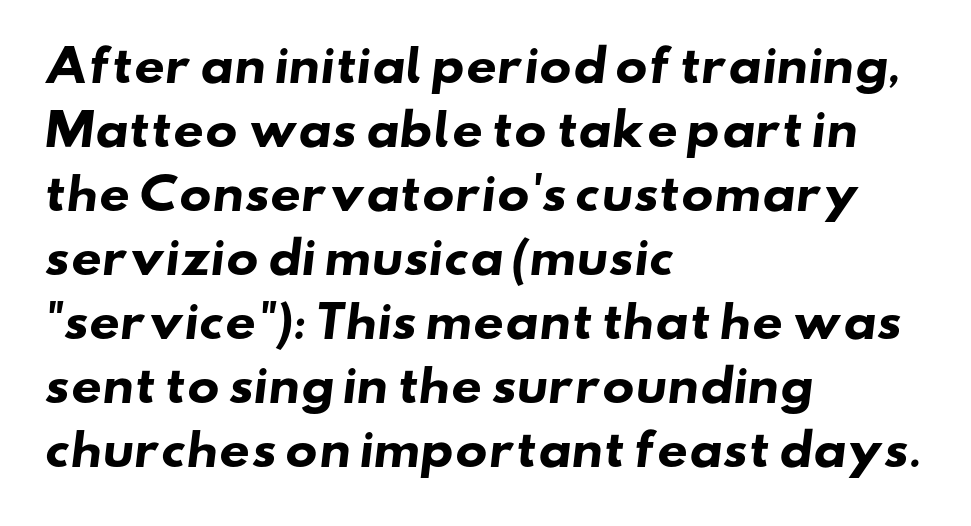
Typographic density is high because the face is bold. The typeface chosen for these lines omits serifs. Note the varied advance widths — an 'i' is clearly narrower than an 'm'. Students, note that the glyphs here touch the page at normal intervals. How would I describe the line gaps? Plain and ordinary. Clear beneath every line of the passage.
